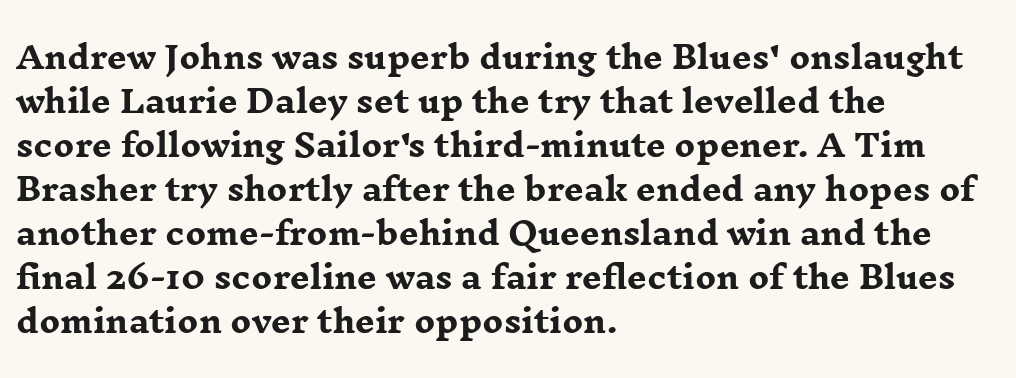
The image shows 31 px heavy, wide serif type, upright; set left-aligned, normal line spacing (1.42x), normal letter spacing, not underlined; low stroke contrast and a medium x-height.
